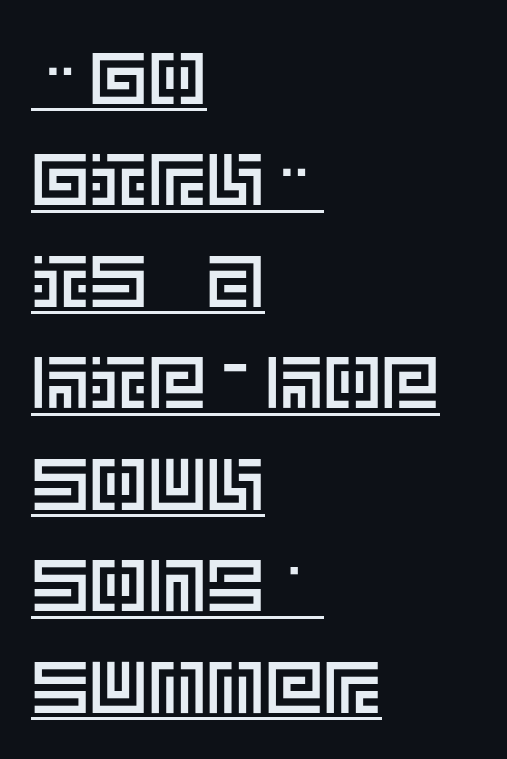
Leading matches the norm, producing a regular column. These lines stack with their left ends in a neat column. Tracking value appears to be zero — textbook default spacing. Like a heading marked for emphasis, these lines bear an underscore.
